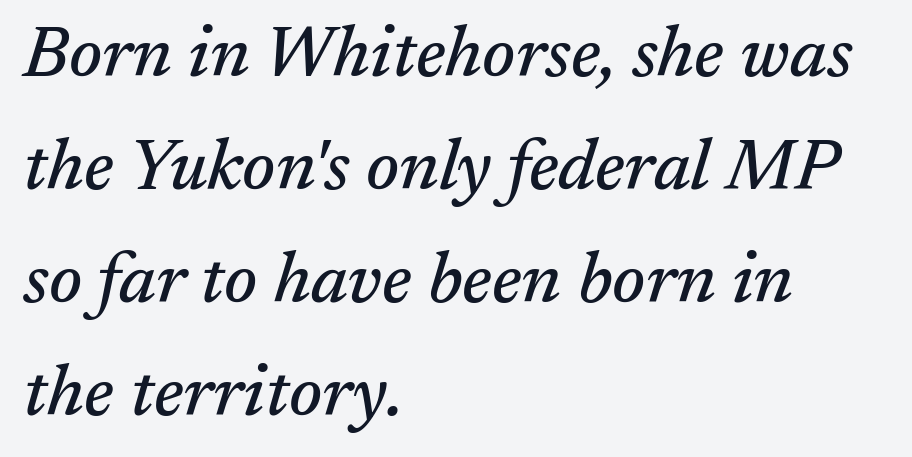
{"serif": "yes", "italic": "yes", "lean": "right", "slant_degrees": 17, "width": "normal", "stroke_contrast": "medium", "x_height": "medium", "monospaced": "no", "underline": "no", "align": "left", "line_spacing": "normal", "line_spacing_ratio": 1.59, "letter_spacing": "normal", "letter_spacing_em": 0.0, "glyph_px": 71}
